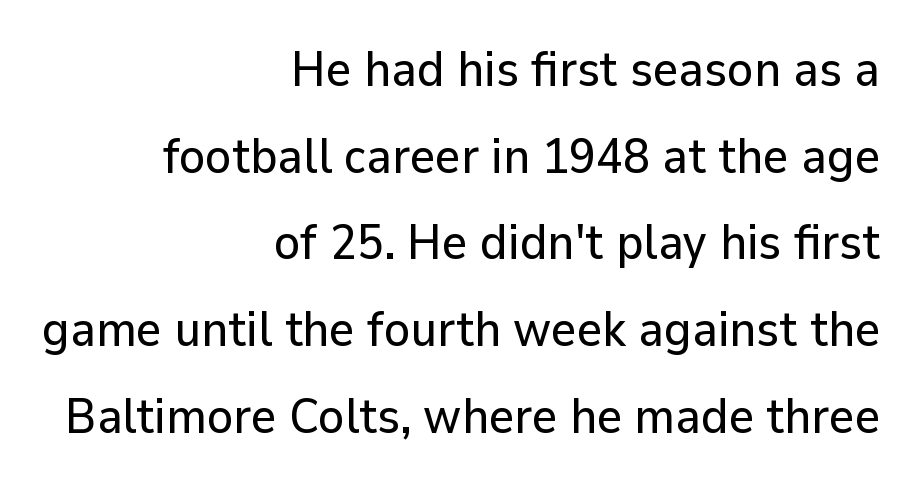
The image shows 49 px sans-serif type, upright; set right-aligned, line spacing 1.77x, normal letter spacing, not underlined; low stroke contrast and a medium x-height.
